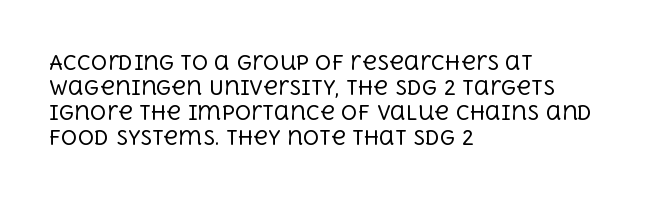
{"italic": "no", "bold": "no", "underline": "no", "align": "left", "line_spacing": "normal", "line_spacing_ratio": 1.25, "letter_spacing": "normal", "letter_spacing_em": 0.0, "glyph_px": 20}
